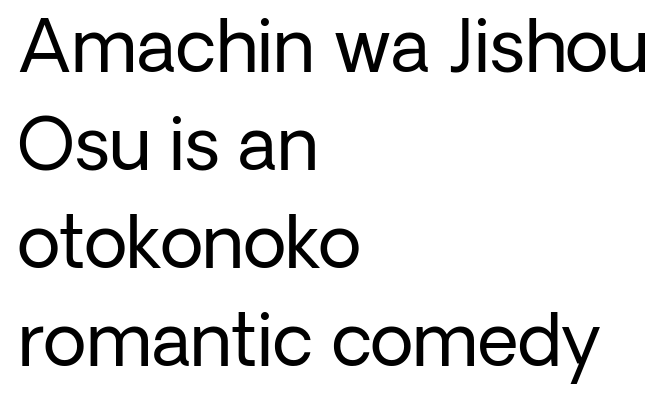
Q: Is the text bold? A: No.
Q: Is the text italic (slanted)? A: No, it is upright.
Q: Is the typeface a serif or a sans-serif typeface? A: Sans-serif.
Q: Is the text underlined? A: No.
Q: How is the paragraph aligned? A: Left-aligned.
Q: Is the spacing between letters normal or unusually wide? A: Normal.
Q: Is the spacing between lines tight, normal or loose? A: Normal.
Q: Width (condensed, normal, or wide)? A: Normal.
Q: Stroke contrast? A: Low.
Q: x-height? A: Medium.
Q: Monospaced? A: No.
